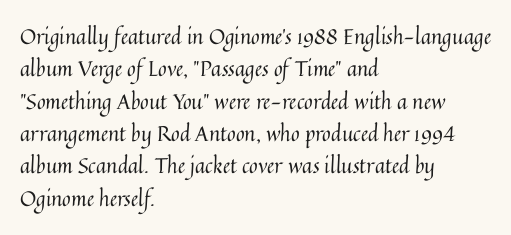
{"bold": "no", "underline": "no", "align": "left", "line_spacing": "normal", "line_spacing_ratio": 1.54, "letter_spacing": "normal", "letter_spacing_em": 0.0, "glyph_px": 21}
